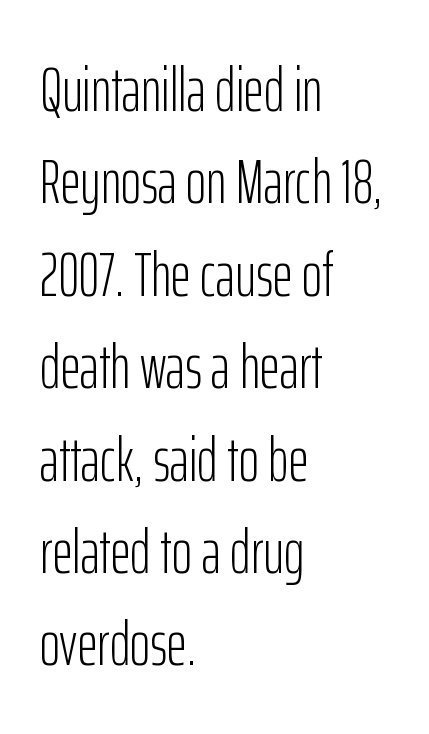
{"serif": "no", "italic": "no", "bold": "no", "weight": "light", "width": "condensed", "stroke_contrast": "low", "x_height": "medium", "monospaced": "no", "underline": "no", "align": "left", "line_spacing": "normal", "line_spacing_ratio": 1.49, "letter_spacing": "normal", "letter_spacing_em": 0.0, "glyph_px": 62}
